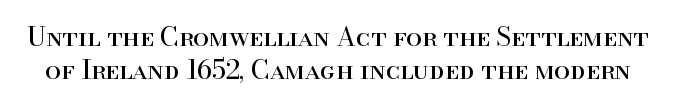
{"italic": "no", "bold": "no", "underline": "no", "line_spacing": "normal", "line_spacing_ratio": 1.27, "letter_spacing": "normal", "letter_spacing_em": 0.0, "glyph_px": 26}
